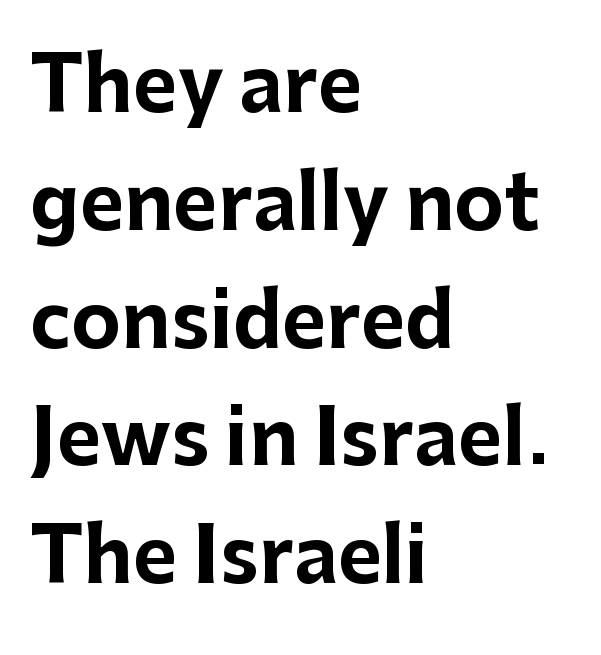
Q: Is the text bold? A: Yes.
Q: Is the text italic (slanted)? A: No, it is upright.
Q: Is the typeface a serif or a sans-serif typeface? A: Sans-serif.
Q: Is the text underlined? A: No.
Q: How is the paragraph aligned? A: Left-aligned.
Q: Is the spacing between letters normal or unusually wide? A: Normal.
Q: Is the spacing between lines tight, normal or loose? A: Normal.
Q: Width (condensed, normal, or wide)? A: Normal.
Q: Stroke contrast? A: Low.
Q: x-height? A: Medium.
Q: Monospaced? A: No.
